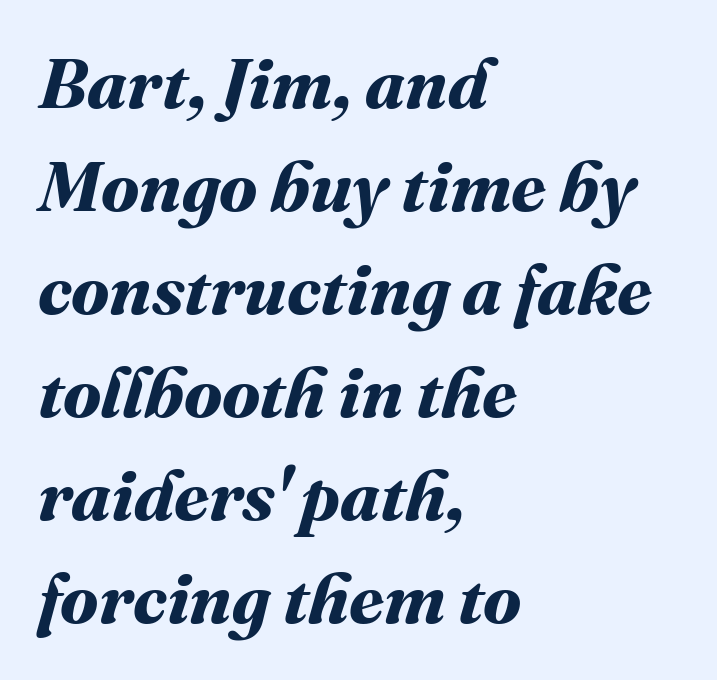
Q: Is the text bold? A: Yes.
Q: Is the text underlined? A: No.
Q: How is the paragraph aligned? A: Left-aligned.
Q: Is the spacing between letters normal or unusually wide? A: Normal.
Q: Is the spacing between lines tight, normal or loose? A: Normal.
Q: Width (condensed, normal, or wide)? A: Normal.
Q: Stroke contrast? A: Medium.
Q: x-height? A: Medium.
Q: Monospaced? A: No.
